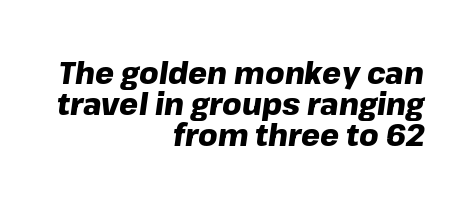
This rendering leaves character spacing at its baseline value. The ragged edge is on the left, which tells us the setting is flush right. You could not count columns in this text — the font is proportionally spaced. Regarding leading, the lines here are crowded together. The space directly below the letters is spotless. Strokes here are thick enough to call this a true bold.
